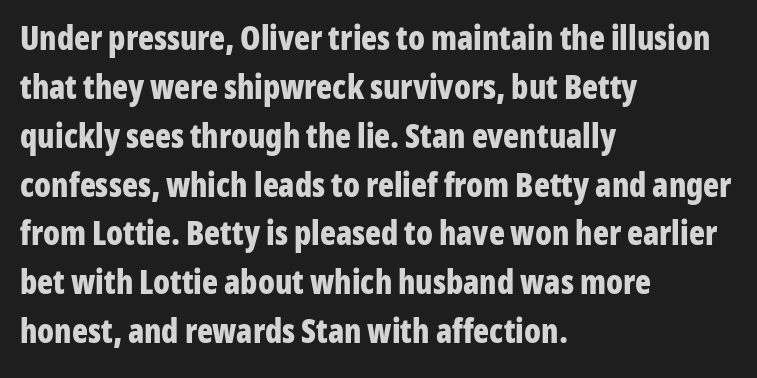
{"serif": "no", "italic": "no", "bold": "yes", "weight": "bold", "width": "condensed", "stroke_contrast": "low", "x_height": "medium", "monospaced": "no", "underline": "no", "align": "left", "line_spacing": "normal", "line_spacing_ratio": 1.48, "letter_spacing": "normal", "letter_spacing_em": 0.0, "glyph_px": 33}
